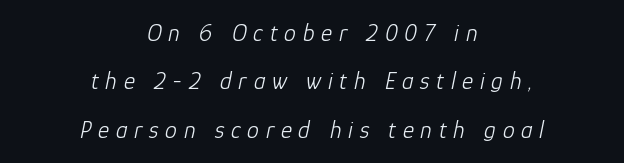
Q: Is the text bold? A: No.
Q: Is the text italic (slanted)? A: Yes, it leans right by about 12 degrees.
Q: Is the text underlined? A: No.
Q: How is the paragraph aligned? A: Centered.
Q: Is the spacing between letters normal or unusually wide? A: Unusually wide.
Q: Is the spacing between lines tight, normal or loose? A: Loose.
